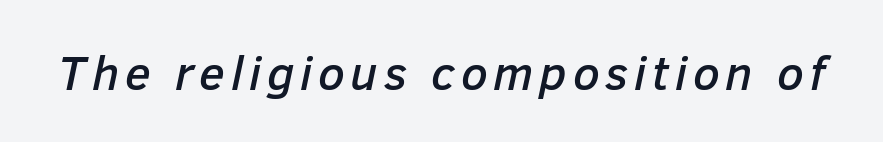
Q: Is the text italic (slanted)? A: Yes, it leans right by about 12 degrees.
Q: Is the text underlined? A: No.
Q: Width (condensed, normal, or wide)? A: Normal.
Q: Stroke contrast? A: Low.
Q: x-height? A: Medium.
Q: Monospaced? A: No.
